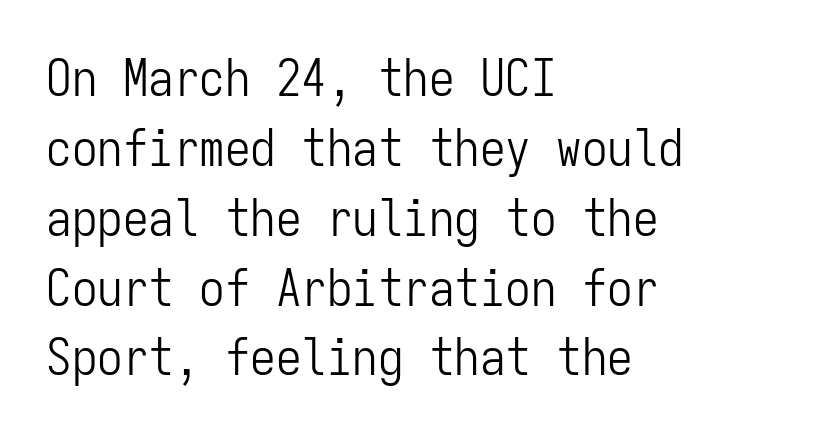
Q: Is the text bold? A: No.
Q: Is the text italic (slanted)? A: No, it is upright.
Q: Is the typeface a serif or a sans-serif typeface? A: Sans-serif.
Q: Is the text underlined? A: No.
Q: How is the paragraph aligned? A: Left-aligned.
Q: Is the spacing between letters normal or unusually wide? A: Normal.
Q: Is the spacing between lines tight, normal or loose? A: Normal.
Q: Width (condensed, normal, or wide)? A: Condensed.
Q: Stroke contrast? A: Low.
Q: x-height? A: Medium.
Q: Monospaced? A: Yes.
